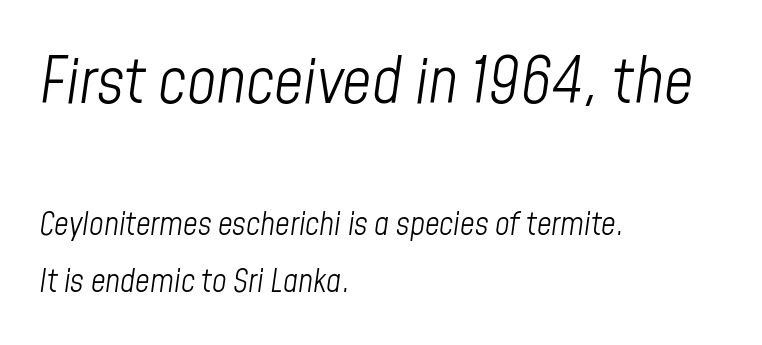
The image shows 64 px light, condensed type, italic (leaning right); set left-aligned, line spacing 1.77x, normal letter spacing, not underlined; the first (top) block is 2.0x larger; low stroke contrast and a medium x-height.
